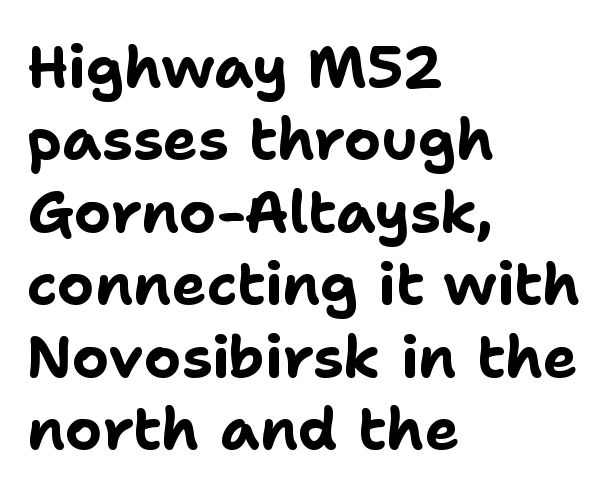
The image shows 58 px bold sans-serif type, upright; set left-aligned, normal line spacing (1.25x), normal letter spacing, not underlined; low stroke contrast and a medium x-height.
